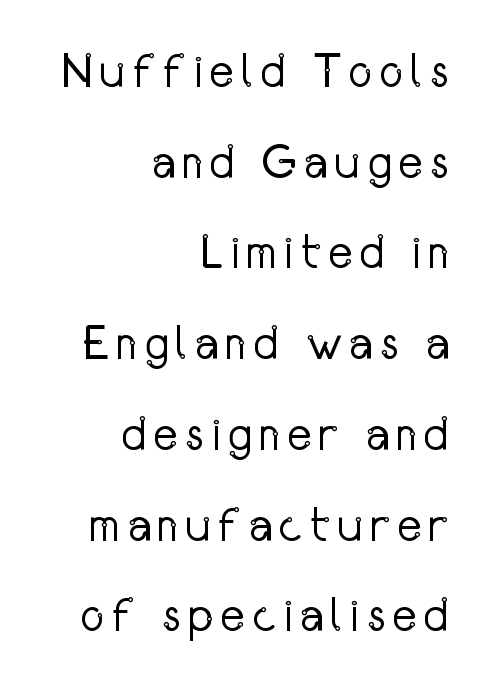
{"serif": "no", "italic": "no", "bold": "no", "weight": "regular", "width": "condensed", "stroke_contrast": "low", "x_height": "medium", "monospaced": "no", "underline": "no", "align": "right", "line_spacing_ratio": 1.89, "glyph_px": 48}
